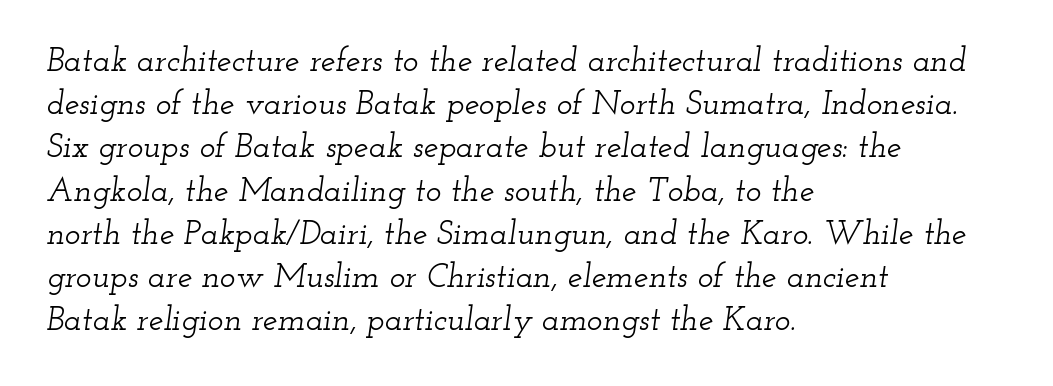
The image shows 33 px wide serif type, italic (leaning right); set left-aligned, normal line spacing (1.31x), normal letter spacing, not underlined; low stroke contrast and a small x-height.
